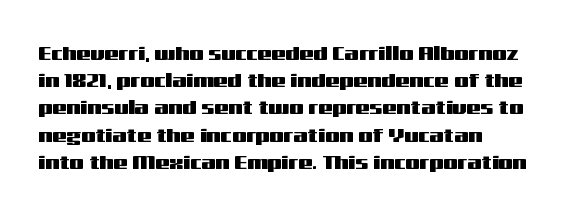
This is roman type, the default non-slanted kind. Check under the words: just untouched page. No extra tracking has been applied to these lines. The vertical gap from one line to the next is medium.
